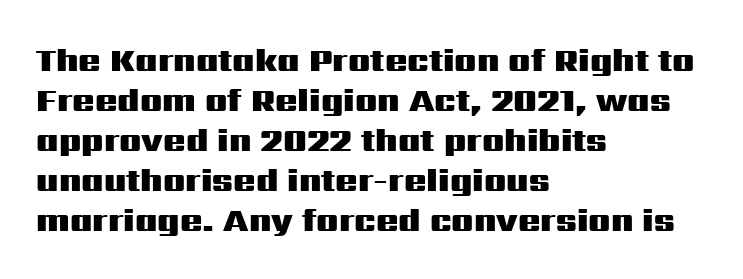
Q: Is the text bold? A: Yes.
Q: Is the text italic (slanted)? A: No, it is upright.
Q: Is the typeface a serif or a sans-serif typeface? A: Sans-serif.
Q: Is the text underlined? A: No.
Q: How is the paragraph aligned? A: Left-aligned.
Q: Is the spacing between letters normal or unusually wide? A: Normal.
Q: Width (condensed, normal, or wide)? A: Wide.
Q: Stroke contrast? A: Medium.
Q: x-height? A: Medium.
Q: Monospaced? A: No.
